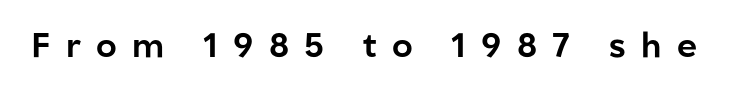
{"serif": "no", "italic": "no", "width": "normal", "stroke_contrast": "low", "x_height": "medium", "monospaced": "no", "underline": "no", "letter_spacing": "wide", "letter_spacing_em": 0.45, "glyph_px": 34}
